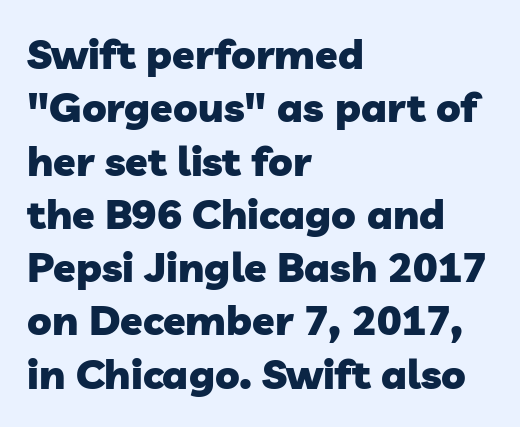
Q: Is the text bold? A: Yes.
Q: Is the typeface a serif or a sans-serif typeface? A: Sans-serif.
Q: Is the text underlined? A: No.
Q: How is the paragraph aligned? A: Left-aligned.
Q: Is the spacing between letters normal or unusually wide? A: Normal.
Q: Is the spacing between lines tight, normal or loose? A: Normal.
Q: Width (condensed, normal, or wide)? A: Normal.
Q: Stroke contrast? A: Low.
Q: x-height? A: Medium.
Q: Monospaced? A: No.
